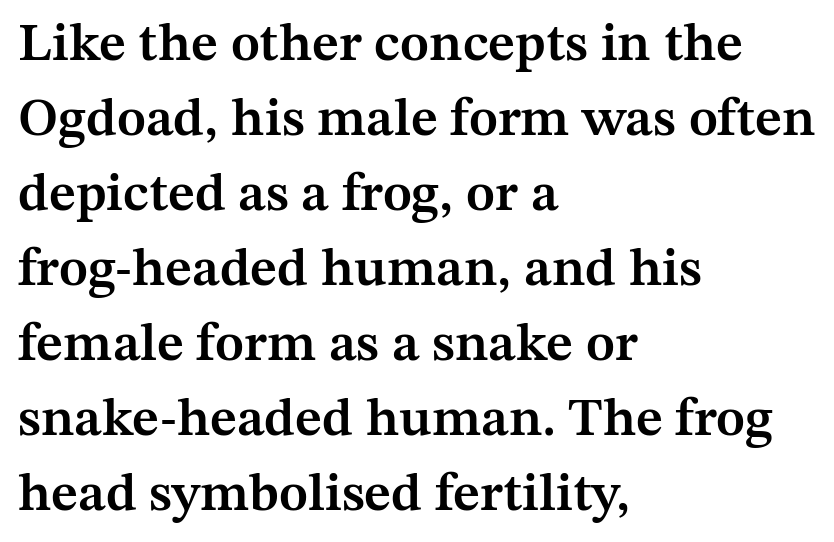
The image shows 54 px semibold serif type, upright; set left-aligned, normal line spacing (1.39x), normal letter spacing, not underlined; medium stroke contrast and a medium x-height.
